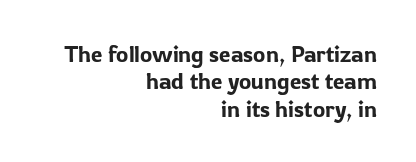
{"italic": "no", "underline": "no", "align": "right", "line_spacing_ratio": 1.19, "letter_spacing": "normal", "letter_spacing_em": 0.0, "glyph_px": 23}
